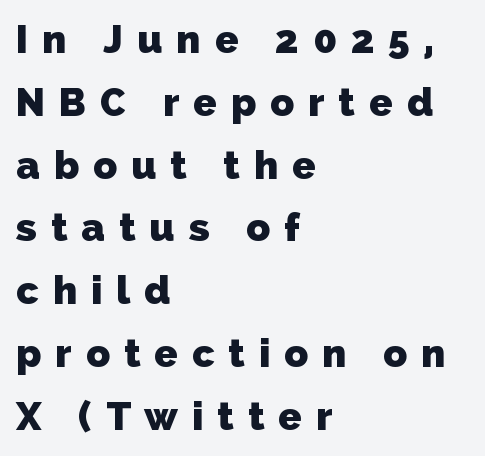
Summary of weight: heavy, a full bold. Compared with a centered layout, this one pins lines to the left instead. Between one letter and the next there's a generous, obvious gap. Note the varied advance widths — an 'i' is clearly narrower than an 'm'. No word sits above an underline. Interline gaps are of average width in this sample.
